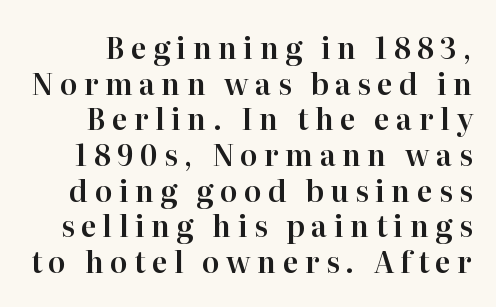
{"serif": "yes", "italic": "no", "width": "normal", "stroke_contrast": "high", "x_height": "medium", "monospaced": "no", "underline": "no", "line_spacing_ratio": 1.23, "letter_spacing": "wide", "letter_spacing_em": 0.22, "glyph_px": 29}
